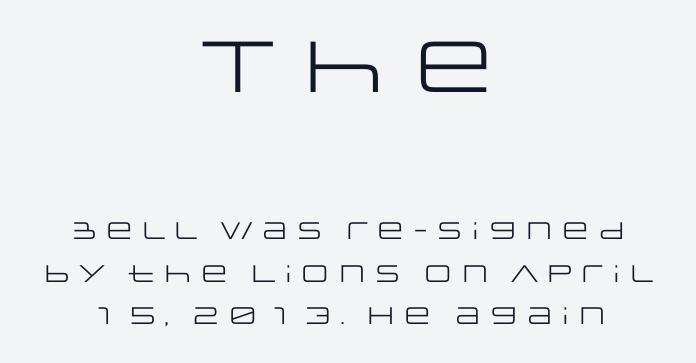
Here the designer chose a conventional face with non-uniform glyph widths. Think standard paragraph weight, or any step lighter than that. The type is set solid horizontally, with unmodified tracking. Character size in the leading block exceeds that of the trailing block. The specimen reads as upright at a glance. Reading down the block, each line starts at a different indent, mirrored at its end.
